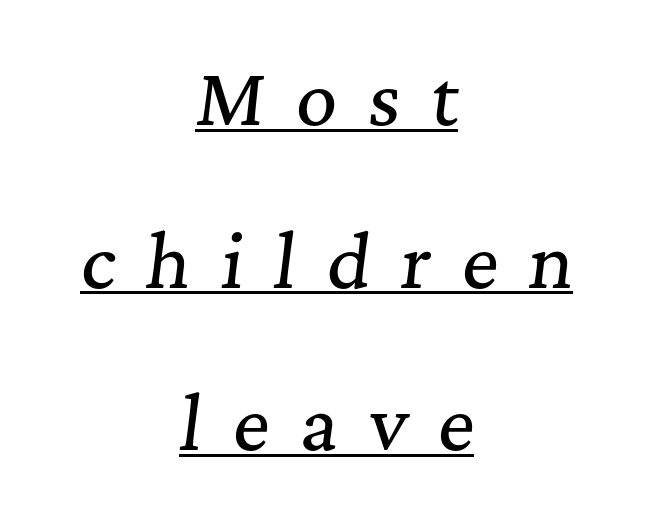
Q: Is the text italic (slanted)? A: Yes, it leans right by about 7 degrees.
Q: Is the typeface a serif or a sans-serif typeface? A: Serif.
Q: Is the text underlined? A: Yes.
Q: How is the paragraph aligned? A: Centered.
Q: Is the spacing between letters normal or unusually wide? A: Unusually wide.
Q: Is the spacing between lines tight, normal or loose? A: Loose.
Q: Width (condensed, normal, or wide)? A: Normal.
Q: Stroke contrast? A: Medium.
Q: x-height? A: Medium.
Q: Monospaced? A: No.
